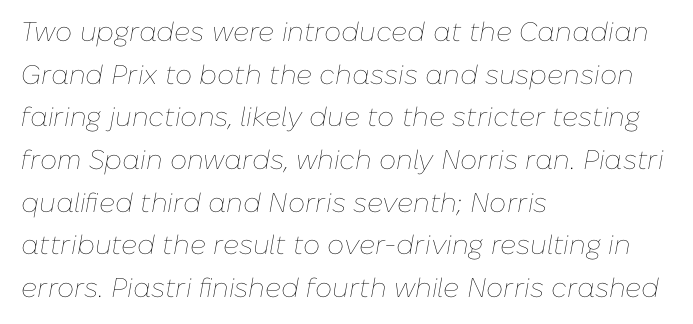
If you measured baseline to baseline, you'd find a middling distance. The specimen reads as italic at a glance. Is the stroke heavy? The answer is a plain regular-or-lighter. Does the copy run flush right? No — it runs flush left. Beneath every word, the page is bare.
